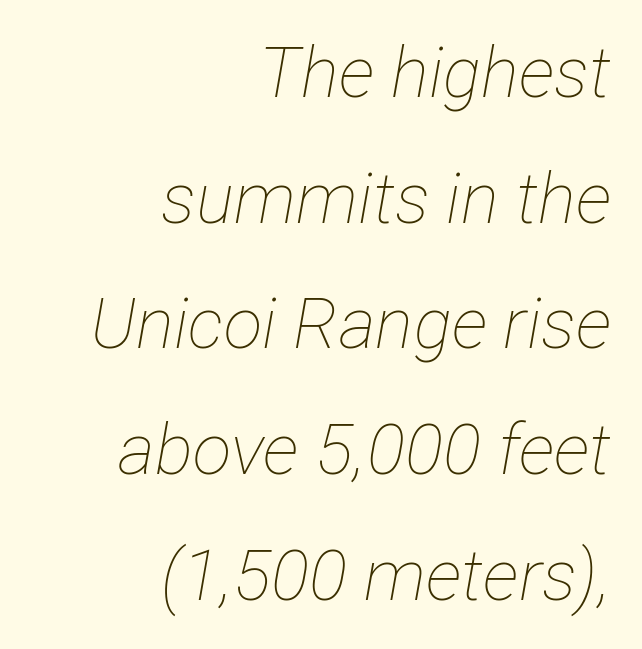
Style check: oblique. Caption: standard tracking, unaltered. The lines in this sample share a right terminus and differ only in where they begin. The face used here is proportionally spaced, like ordinary book or web type. The characters are drawn with everyday or finer stroke widths. Has an underline been added? It has not.
